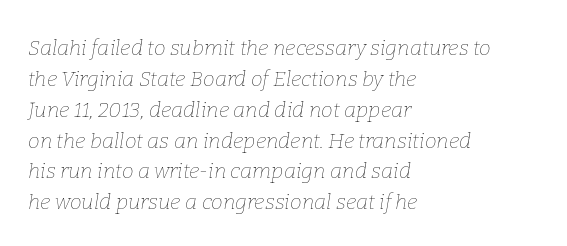
{"italic": "yes", "lean": "right", "slant_degrees": 9, "bold": "no", "underline": "no", "align": "left", "line_spacing": "normal", "line_spacing_ratio": 1.47, "letter_spacing": "normal", "letter_spacing_em": 0.0, "glyph_px": 21}
